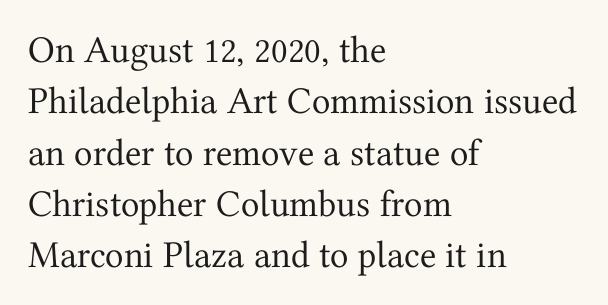
Descenders hang freely into open space. The lettering stays uniformly vertical, giving the passage a roman look. You could not count columns in this text — the font is proportionally spaced. Students, note that the glyphs here touch the page at normal intervals. Horizontal alignment here is leftward, the default for most running prose.
